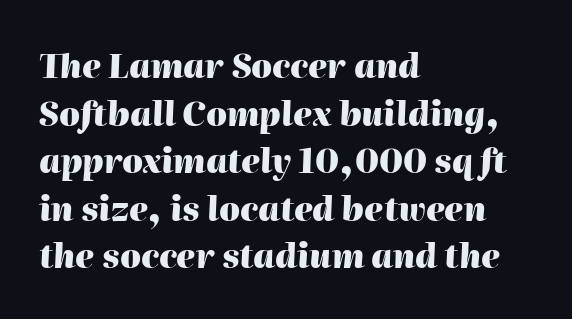
Q: Is the text bold? A: Yes.
Q: Is the text italic (slanted)? A: Yes, it leans right by about 2 degrees.
Q: Is the text underlined? A: No.
Q: How is the paragraph aligned? A: Left-aligned.
Q: Is the spacing between letters normal or unusually wide? A: Normal.
Q: Is the spacing between lines tight, normal or loose? A: Normal.
Q: Width (condensed, normal, or wide)? A: Normal.
Q: Stroke contrast? A: High.
Q: x-height? A: Medium.
Q: Monospaced? A: No.
